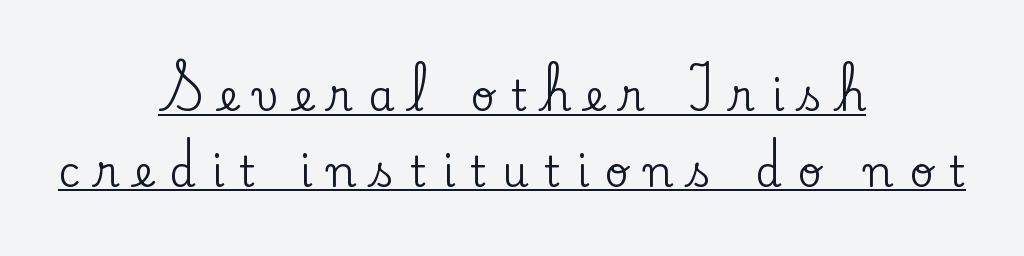
{"serif": "yes", "italic": "no", "width": "normal", "stroke_contrast": "low", "x_height": "small", "monospaced": "no", "underline": "yes", "align": "center", "line_spacing_ratio": 1.8, "letter_spacing": "wide", "letter_spacing_em": 0.37, "glyph_px": 42}
